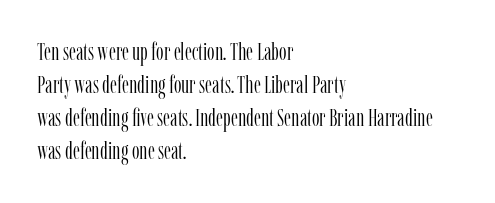
{"italic": "no", "bold": "no", "underline": "no", "align": "left", "line_spacing": "normal", "line_spacing_ratio": 1.38, "letter_spacing": "normal", "letter_spacing_em": 0.0, "glyph_px": 24}
